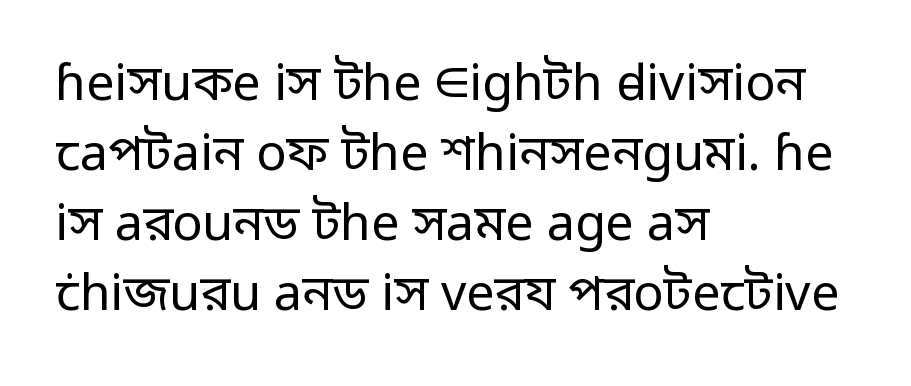
{"serif": "no", "italic": "no", "bold": "no", "weight": "regular", "width": "normal", "stroke_contrast": "low", "x_height": "medium", "monospaced": "no", "underline": "no", "align": "left", "line_spacing": "normal", "line_spacing_ratio": 1.4, "letter_spacing": "normal", "letter_spacing_em": 0.0, "glyph_px": 50}
